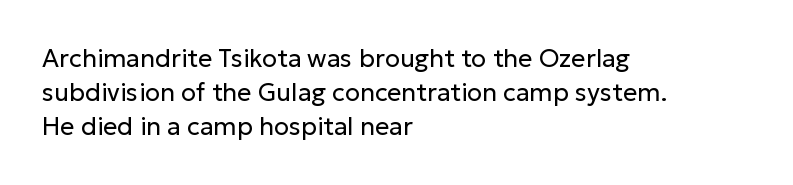
The area under the type is left untouched. A roman cut, with each character standing at attention. Observe the ordinary spacing: letters are neighbours, not strangers. Notice how the passage keeps a crisp vertical edge on the left only.
